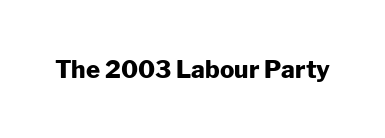
The image shows 24 px bold type, upright; set normal letter spacing, not underlined.
